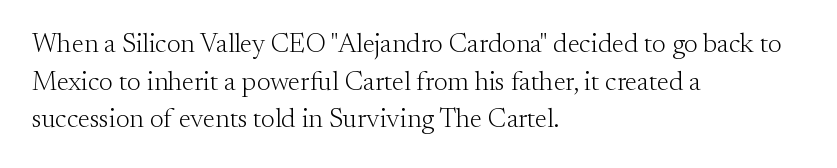
The image shows 27 px text type, upright; set left-aligned, normal line spacing (1.39x), normal letter spacing, not underlined.
